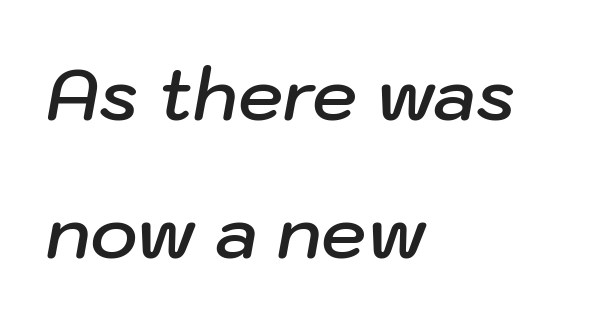
Q: Is the text bold? A: Semi-bold.
Q: Is the text italic (slanted)? A: Yes, it leans right by about 10 degrees.
Q: Is the text underlined? A: No.
Q: How is the paragraph aligned? A: Left-aligned.
Q: Is the spacing between letters normal or unusually wide? A: Normal.
Q: Is the spacing between lines tight, normal or loose? A: Loose.
Q: Width (condensed, normal, or wide)? A: Normal.
Q: Stroke contrast? A: Low.
Q: x-height? A: Medium.
Q: Monospaced? A: No.
